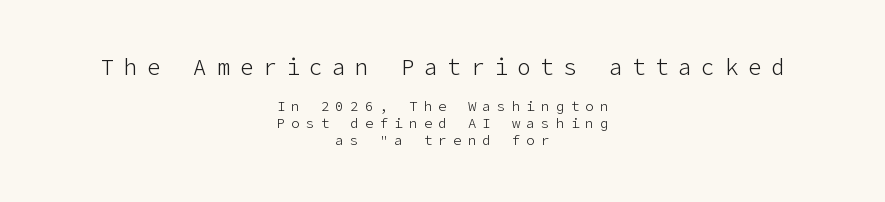
The string is rendered with underlining switched off. Tracking here is generous; glyphs stand well apart from one another. The typesetting does not lean heavy: it is not bold. The paragraph has two soft edges and a firm central axis. The composition opens big and finishes small. Ascenders rise straight up at ninety degrees.
